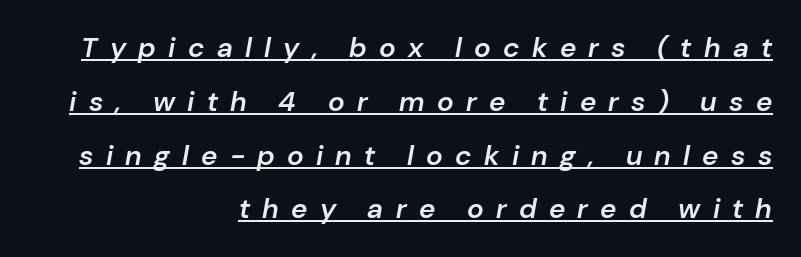
The image shows 28 px semibold type, italic (leaning right); set right-aligned, loose line spacing (1.92x), unusually wide letter spacing (+0.44 em), underlined; low stroke contrast and a medium x-height.
